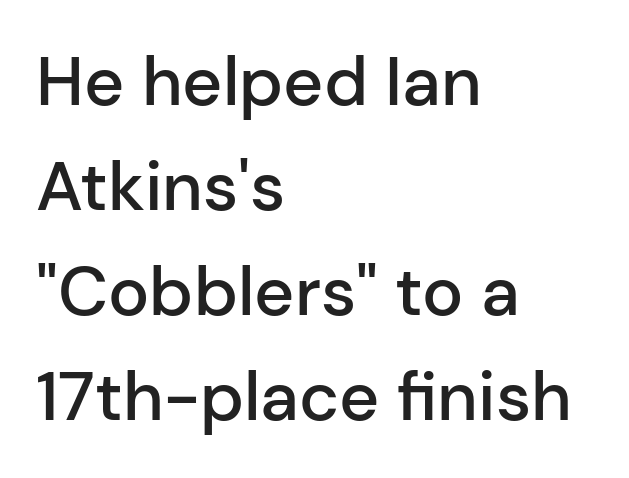
Q: Is the text bold? A: Semi-bold.
Q: Is the text italic (slanted)? A: No, it is upright.
Q: Is the typeface a serif or a sans-serif typeface? A: Sans-serif.
Q: Is the text underlined? A: No.
Q: How is the paragraph aligned? A: Left-aligned.
Q: Is the spacing between letters normal or unusually wide? A: Normal.
Q: Is the spacing between lines tight, normal or loose? A: Normal.
Q: Width (condensed, normal, or wide)? A: Normal.
Q: Stroke contrast? A: Low.
Q: x-height? A: Medium.
Q: Monospaced? A: No.
